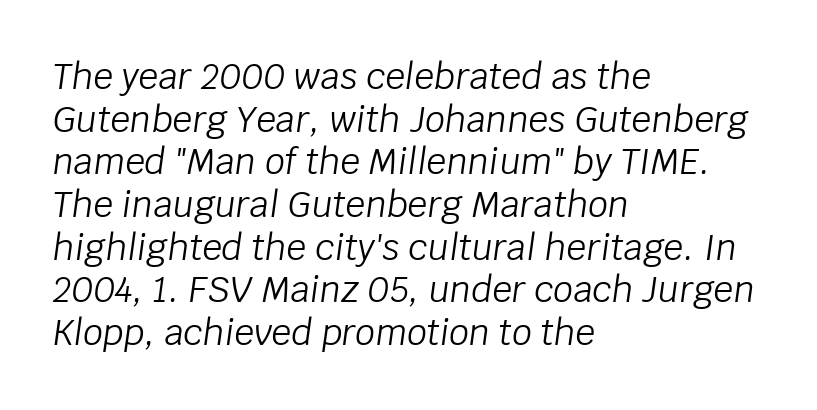
The image shows 35 px light type, italic (leaning right); set left-aligned, line spacing 1.22x, normal letter spacing, not underlined; low stroke contrast and a large x-height.
